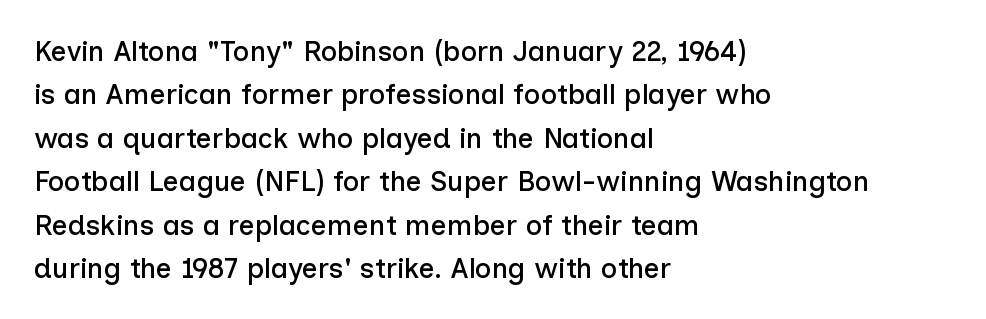
The image shows 28 px sans-serif type, upright; set left-aligned, normal line spacing (1.55x), normal letter spacing, not underlined; low stroke contrast and a medium x-height.
